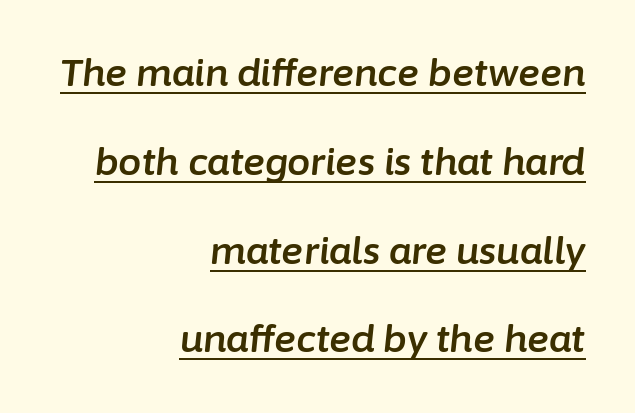
Alignment: flush right. Descenders here cross a horizontal rule under the line. What's the leading like? Stretched, with rows far apart. The font's italic variant was chosen for this text.
